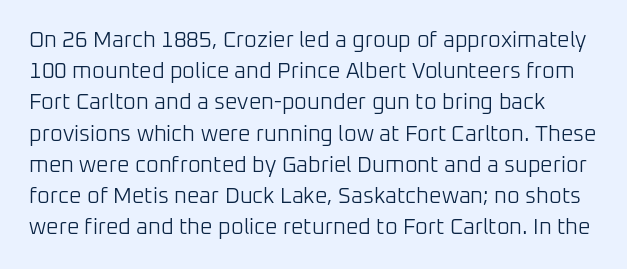
Any mark beneath the type? The region is blank. Think standard paragraph weight, or any step lighter than that. This sample uses an upright cut, with every glyph sitting square on the baseline. The gaps between neighbouring characters are ordinary and unremarkable. Each new line begins a customary step beneath the previous one.
